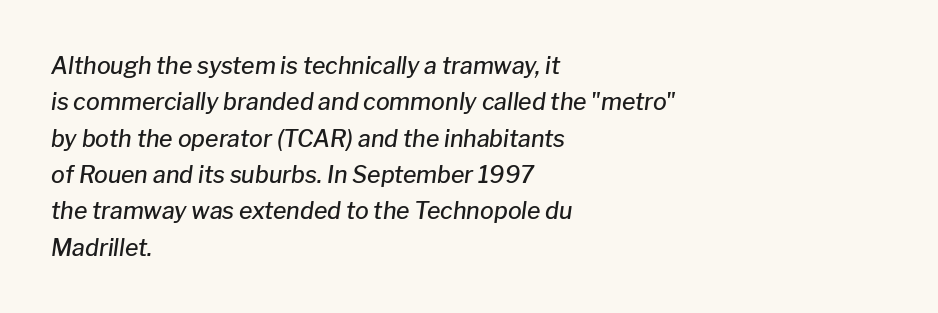
Q: Is the text bold? A: Semi-bold.
Q: Is the text italic (slanted)? A: Yes, it leans right by about 8 degrees.
Q: Is the text underlined? A: No.
Q: How is the paragraph aligned? A: Left-aligned.
Q: Is the spacing between letters normal or unusually wide? A: Normal.
Q: Is the spacing between lines tight, normal or loose? A: Normal.
